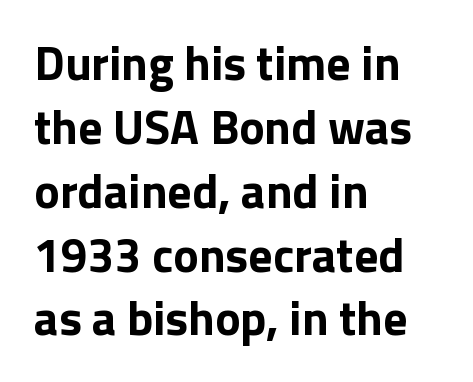
{"serif": "no", "italic": "no", "bold": "yes", "weight": "bold", "width": "normal", "stroke_contrast": "low", "x_height": "medium", "monospaced": "no", "underline": "no", "align": "left", "line_spacing": "normal", "line_spacing_ratio": 1.33, "letter_spacing": "normal", "letter_spacing_em": 0.0, "glyph_px": 48}
